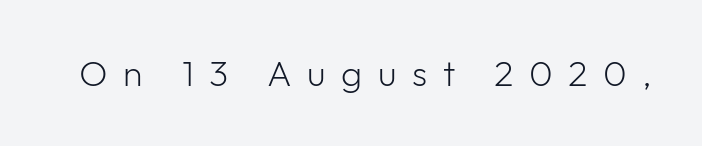
{"serif": "no", "italic": "no", "bold": "no", "weight": "light", "width": "normal", "stroke_contrast": "low", "x_height": "medium", "monospaced": "no", "underline": "no", "letter_spacing": "wide", "letter_spacing_em": 0.43, "glyph_px": 36}
